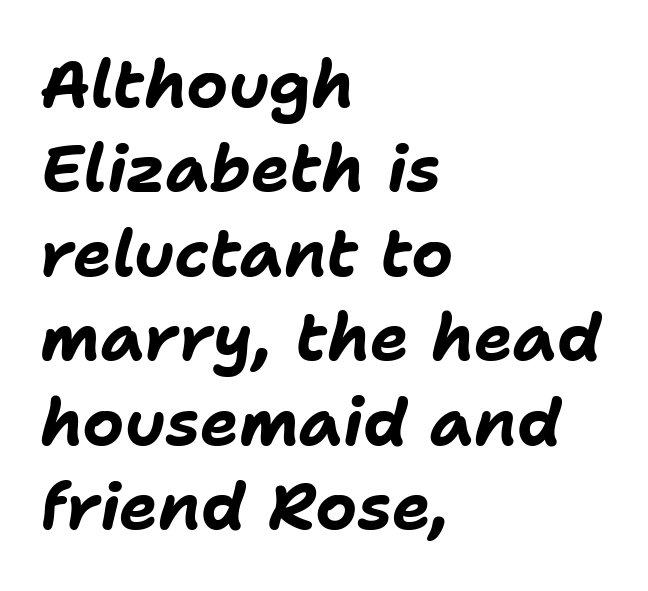
Yep, that's italic — everything's leaning. The passage shown is not underscored anywhere. Stroke thickness is high; the sample reads as a true bold. What stands out about the letter spacing? Nothing — it is the standard amount.
